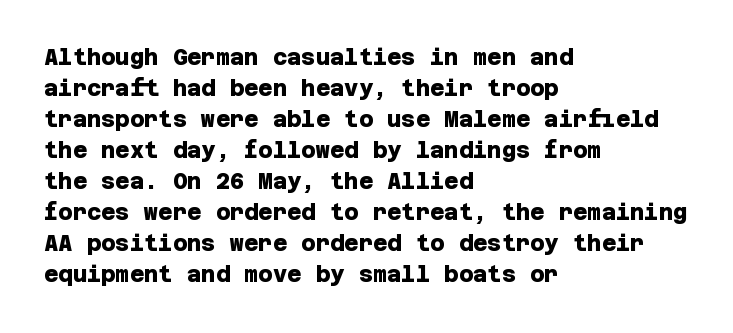
Is there much room between lines? A standard amount, neither cramped nor airy. You could call the tracking neutral — neither tight nor loose. Typesetter's note: full bold, strokes at maximum text heaviness. Glance below the letters and you will spot only blank space.
